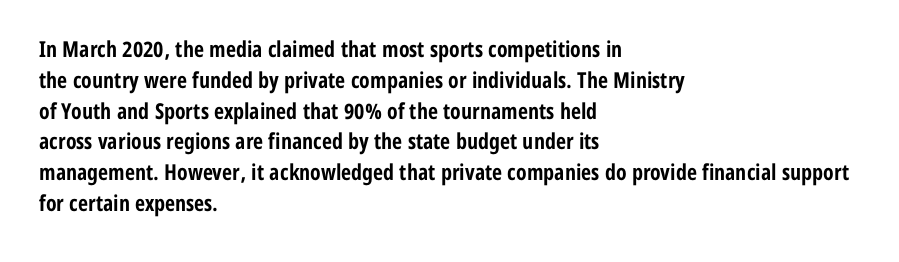
Q: Is the text bold? A: Yes.
Q: Is the text italic (slanted)? A: No, it is upright.
Q: Is the text underlined? A: No.
Q: How is the paragraph aligned? A: Left-aligned.
Q: Is the spacing between letters normal or unusually wide? A: Normal.
Q: Is the spacing between lines tight, normal or loose? A: Normal.
